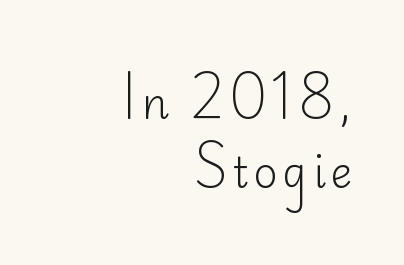
{"serif": "no", "italic": "no", "bold": "no", "weight": "light", "width": "normal", "stroke_contrast": "low", "x_height": "small", "monospaced": "no", "underline": "no", "align": "right", "line_spacing": "normal", "line_spacing_ratio": 1.64, "glyph_px": 42}
